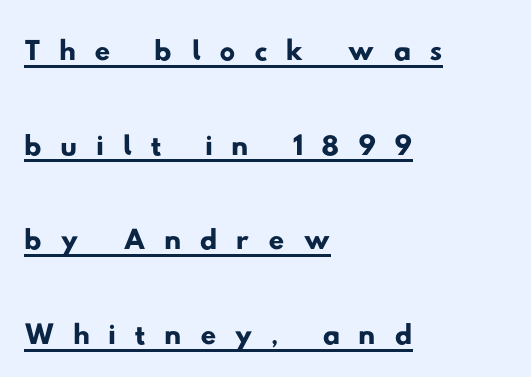
The string is rendered with underlining switched on. Nope, no serifs anywhere on these letters. A classic flush-left, rag-right setting is used for this passage. The rendering inserts visible extra space after every character. Interline gaps are noticeably wide in this sample.
